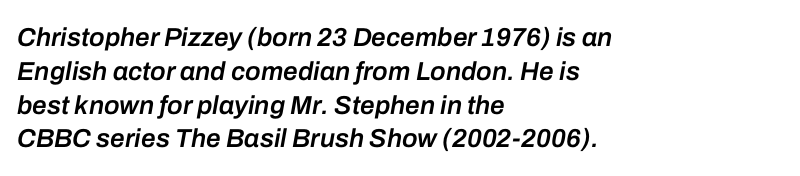
The image shows 26 px text type, italic (leaning right); set left-aligned, normal line spacing (1.3x), normal letter spacing, not underlined.
